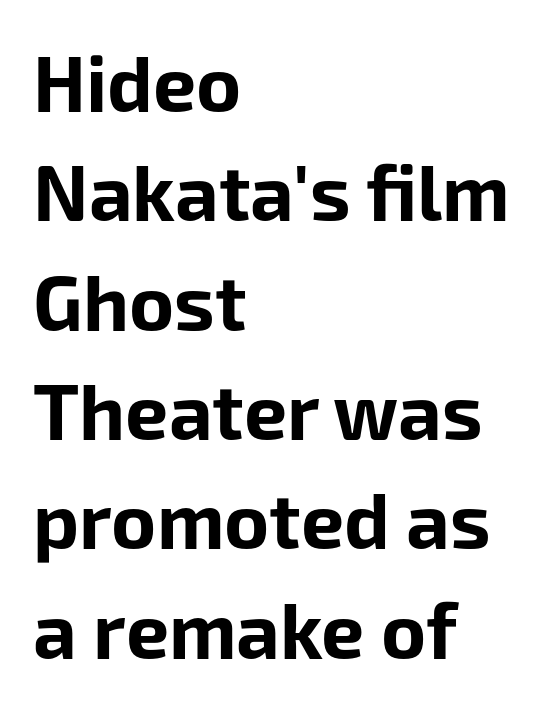
Upright lettering throughout. Classification — sans serif. The letters advance in unequal steps, a hallmark of proportional type. Spacing between characters is what you'd get straight out of the box. Leftover space on each line is placed entirely after the last word.
